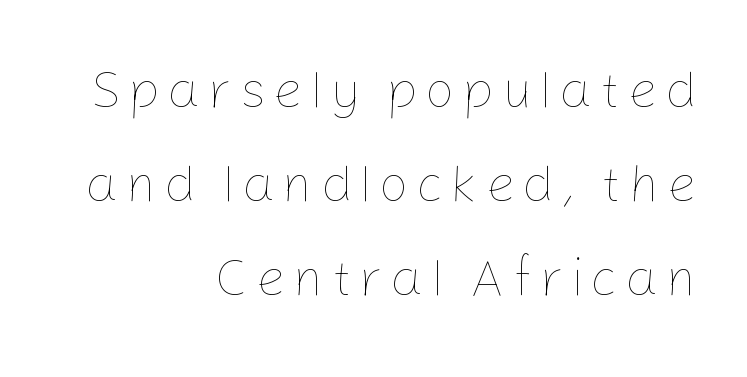
Proportional: the letters do not fall into vertical columns. Weight: not bold — regular or lighter. This rendering features lettering with no underline. Line endings align vertically; line beginnings do not.
